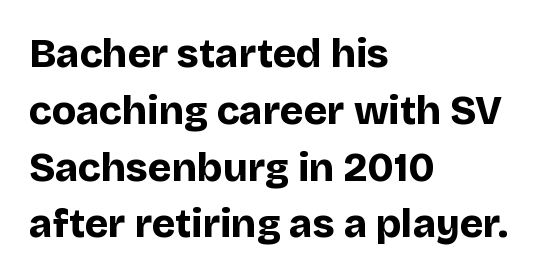
{"serif": "no", "italic": "no", "bold": "yes", "weight": "bold", "width": "normal", "stroke_contrast": "low", "x_height": "large", "monospaced": "no", "underline": "no", "align": "left", "line_spacing": "normal", "line_spacing_ratio": 1.42, "letter_spacing": "normal", "letter_spacing_em": 0.0, "glyph_px": 40}
